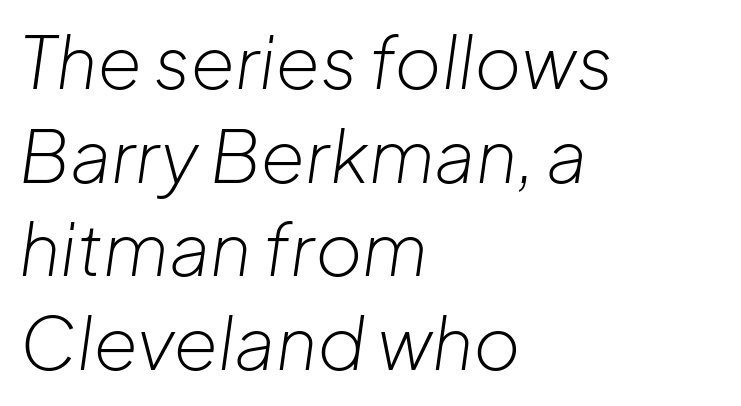
The image shows 72 px light type, italic (leaning right); set left-aligned, normal line spacing (1.3x), normal letter spacing, not underlined; low stroke contrast and a medium x-height.
